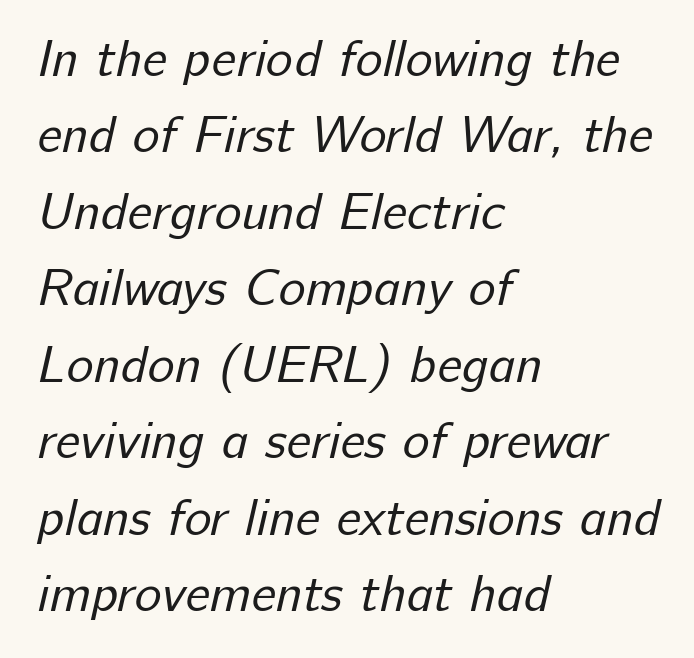
Students, note that the glyphs here touch the page at normal intervals. You can tell from the bare stems that sans-serif type was used. The characters are drawn with everyday or finer stroke widths. Is this a fixed-width face? No — the glyphs have proportional, varying widths. Horizontally, the lines are justified to the leading edge only. Each row of text sits above clean, open space.
